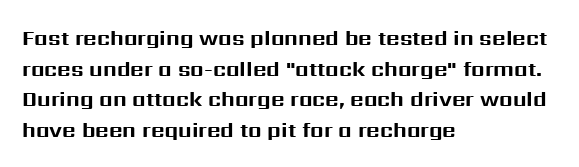
Q: Is the text bold? A: Yes.
Q: Is the text italic (slanted)? A: No, it is upright.
Q: Is the text underlined? A: No.
Q: How is the paragraph aligned? A: Left-aligned.
Q: Is the spacing between letters normal or unusually wide? A: Normal.
Q: Is the spacing between lines tight, normal or loose? A: Normal.
